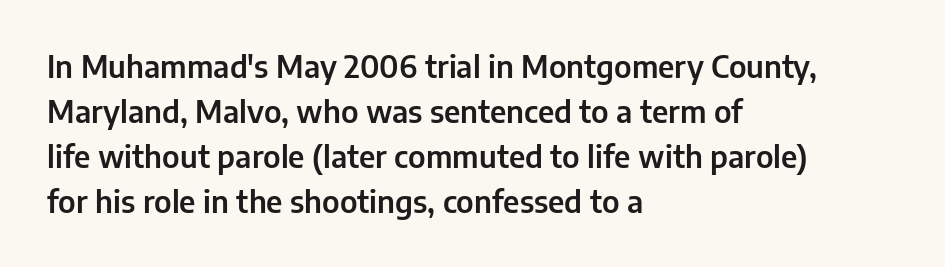
The image shows 30 px sans-serif type, upright; set left-aligned, normal line spacing (1.5x), normal letter spacing, not underlined; low stroke contrast and a medium x-height.
